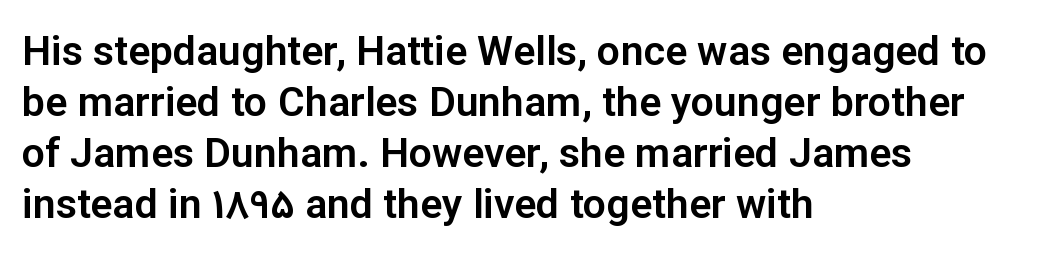
Q: Is the text italic (slanted)? A: No, it is upright.
Q: Is the typeface a serif or a sans-serif typeface? A: Sans-serif.
Q: Is the text underlined? A: No.
Q: How is the paragraph aligned? A: Left-aligned.
Q: Is the spacing between letters normal or unusually wide? A: Normal.
Q: Width (condensed, normal, or wide)? A: Normal.
Q: Stroke contrast? A: Low.
Q: x-height? A: Medium.
Q: Monospaced? A: No.
